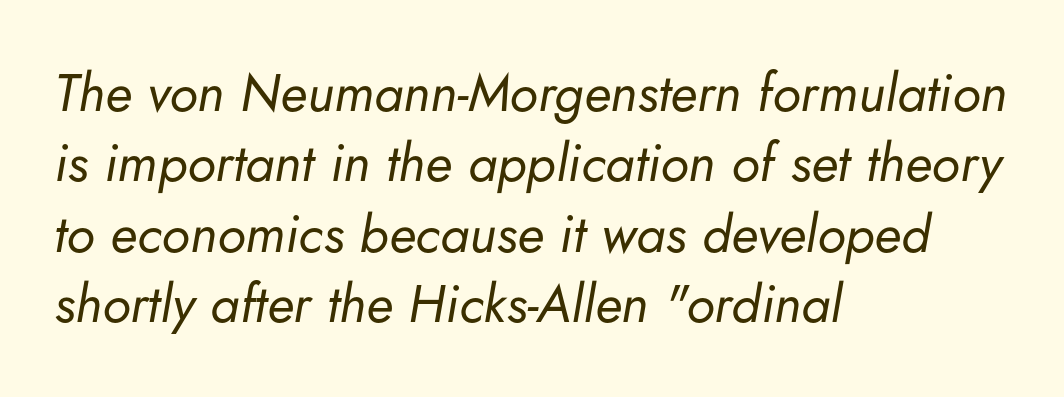
{"italic": "yes", "lean": "right", "slant_degrees": 5, "bold": "no", "weight": "regular", "width": "normal", "stroke_contrast": "low", "x_height": "small", "monospaced": "no", "underline": "no", "align": "left", "line_spacing": "normal", "line_spacing_ratio": 1.33, "letter_spacing": "normal", "letter_spacing_em": 0.0, "glyph_px": 53}
